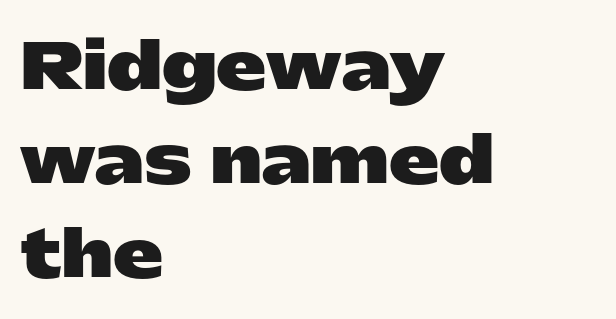
{"serif": "no", "italic": "no", "bold": "yes", "weight": "heavy", "width": "wide", "stroke_contrast": "low", "x_height": "medium", "monospaced": "no", "underline": "no", "align": "left", "line_spacing": "normal", "line_spacing_ratio": 1.49, "letter_spacing": "normal", "letter_spacing_em": 0.0, "glyph_px": 63}
